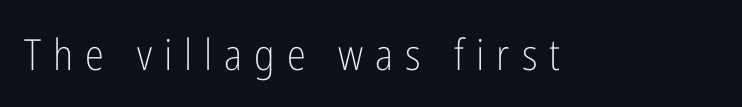
{"serif": "no", "italic": "no", "bold": "no", "weight": "light", "width": "condensed", "stroke_contrast": "low", "x_height": "medium", "monospaced": "no", "underline": "no", "letter_spacing": "wide", "letter_spacing_em": 0.28, "glyph_px": 43}
